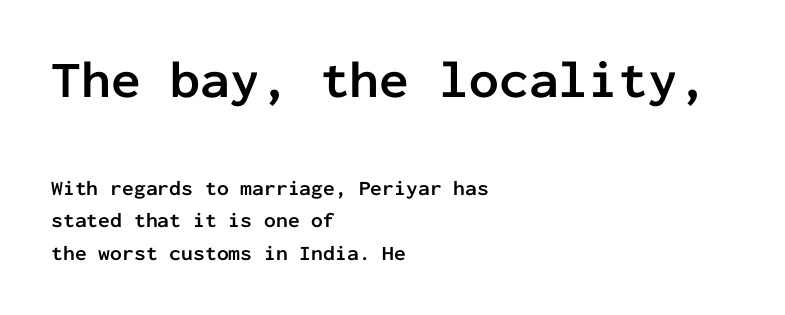
Is there any slant? The stems are plumb. Successive baselines arrive at the customary interval. Inter-character spacing is left at the font's built-in metrics. On the weight axis this lands at bold, roughly 700. The passage shown begins with its larger block and ends with its smaller one. The foot of each line stays bare and open.
